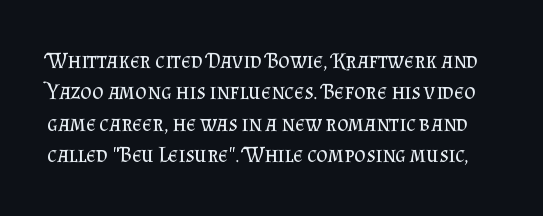
The cut favours lightness, reaching ordinary text weight at its darkest. The letters stand straight up with perfectly vertical stems. The strip under each line holds only bare page. Each word holds together tightly as a unit, with standard inter-letter gaps.
